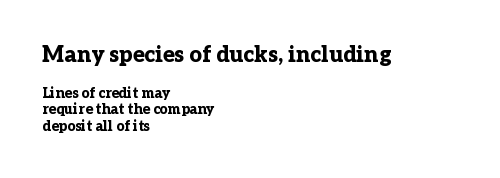
Posture: straight, roman, zero tilt. Note: larger setting up top, smaller setting below. Spacing between characters is what you'd get straight out of the box. A full-strength bold gives these letters their thick strokes. The baseline area is clear.
